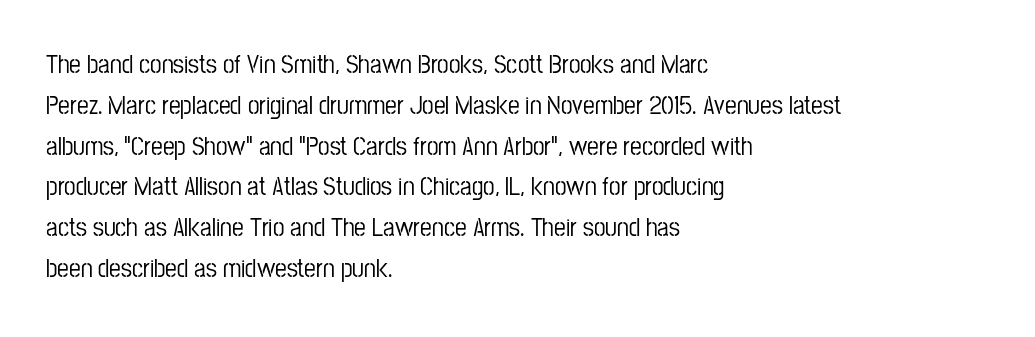
The image shows 26 px text type, upright; set left-aligned, normal line spacing (1.57x), normal letter spacing, not underlined.
